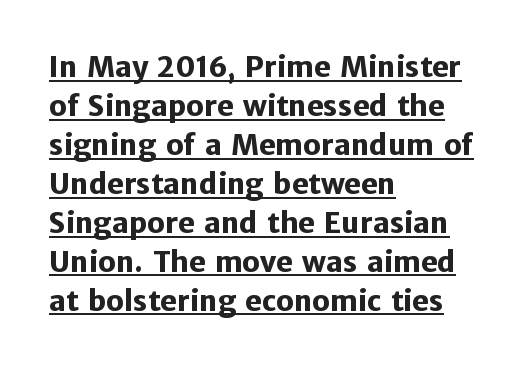
The image shows 28 px heavy sans-serif type, upright; set left-aligned, normal line spacing (1.39x), normal letter spacing, underlined; low stroke contrast and a medium x-height.
